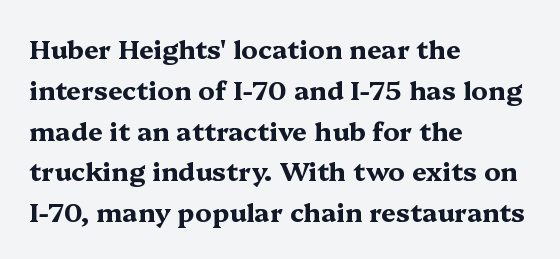
The image shows 26 px bold type, upright; set left-aligned, normal line spacing (1.57x), normal letter spacing, not underlined.
